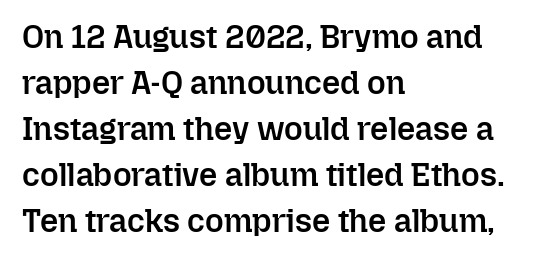
{"italic": "no", "bold": "semi", "weight": "semibold", "width": "normal", "stroke_contrast": "low", "x_height": "medium", "monospaced": "no", "underline": "no", "align": "left", "line_spacing": "normal", "line_spacing_ratio": 1.44, "letter_spacing": "normal", "letter_spacing_em": 0.0, "glyph_px": 32}
